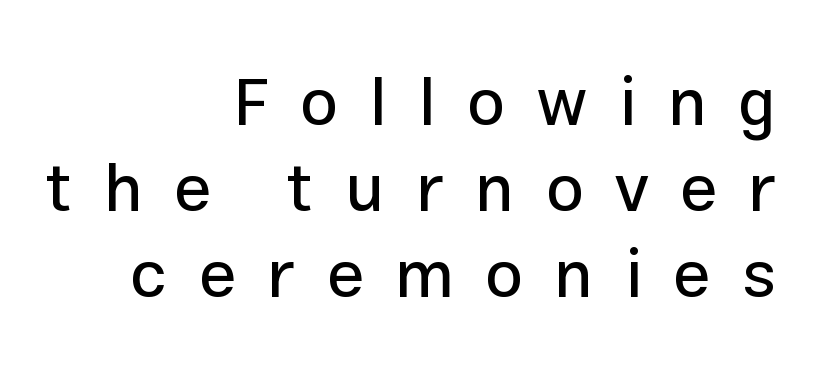
Whoever set this chose a conventional vertical rhythm. You could not count columns in this text — the font is proportionally spaced. Grotesque or geometric, the face here clearly has no serifs. Look at the tracking — it's clearly loosened, letters drifting apart. A typesetter would mark this as roman, not italic. The rag falls on the left side of this text block.
